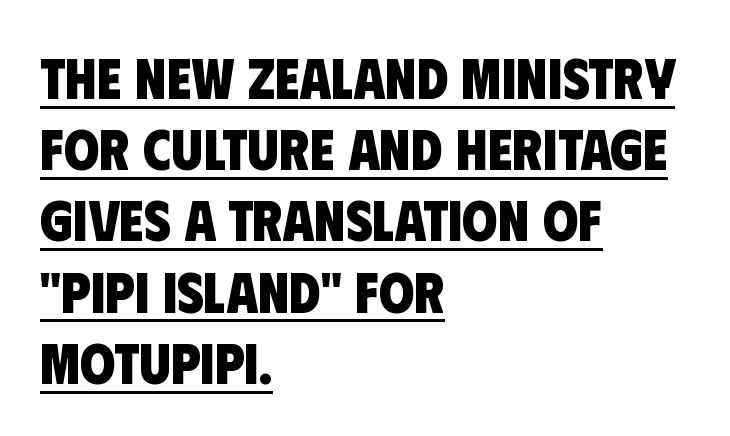
{"serif": "no", "bold": "yes", "weight": "heavy", "width": "condensed", "stroke_contrast": "low", "x_height": "large", "monospaced": "no", "underline": "yes", "align": "left", "line_spacing": "normal", "line_spacing_ratio": 1.25, "letter_spacing": "normal", "letter_spacing_em": 0.0, "glyph_px": 57}
